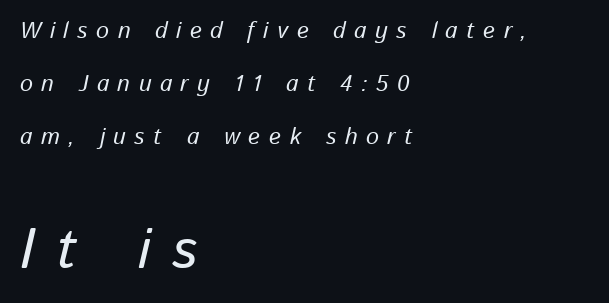
Does the leading feel generous? Absolutely, it's lavish. The horizontal fit of the characters is loose and conspicuously gappy. The emphasis by scale lands on block number two, below. Layout note: lines flush left. Posture: slanted.
